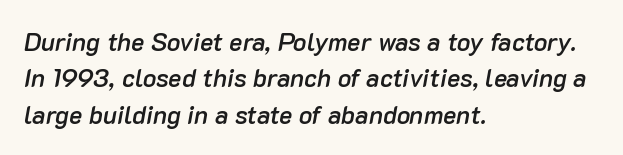
Q: Is the text bold? A: Semi-bold.
Q: Is the text italic (slanted)? A: Yes, it leans right by about 10 degrees.
Q: Is the text underlined? A: No.
Q: How is the paragraph aligned? A: Left-aligned.
Q: Is the spacing between letters normal or unusually wide? A: Normal.
Q: Is the spacing between lines tight, normal or loose? A: Normal.
